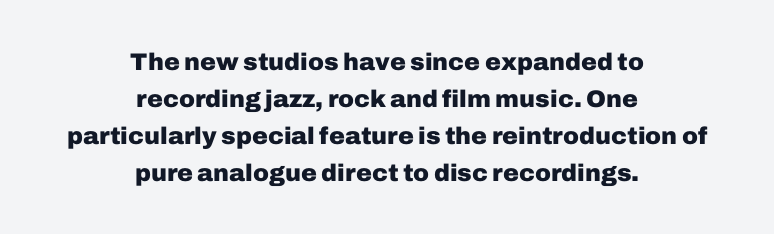
Q: Is the text bold? A: Yes.
Q: Is the text italic (slanted)? A: No, it is upright.
Q: Is the text underlined? A: No.
Q: How is the paragraph aligned? A: Centered.
Q: Is the spacing between letters normal or unusually wide? A: Normal.
Q: Is the spacing between lines tight, normal or loose? A: Normal.
